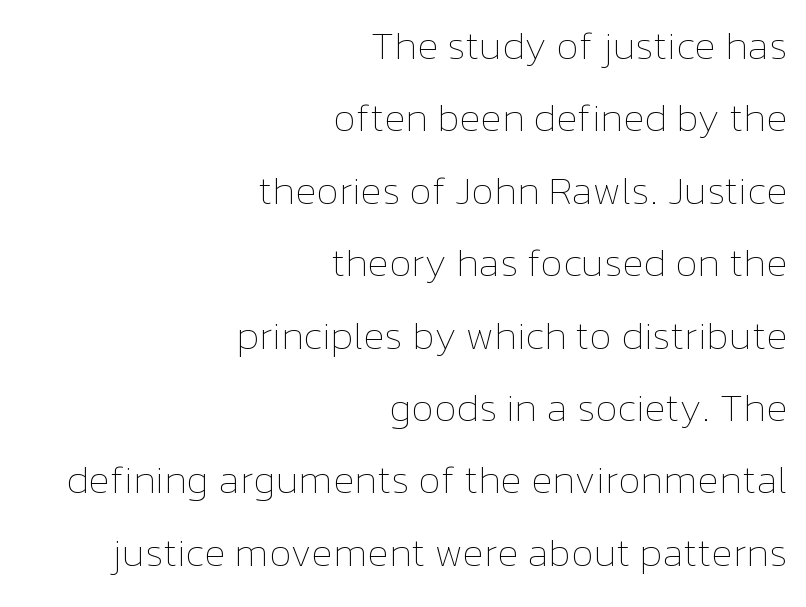
Letters rest on an invisible, unmarked baseline. No heavy texture on the line: the type isn't bold. Quick note: not italic, upright. Characters follow at the spacing the type designer built in. You could not count columns in this text — the font is proportionally spaced.
